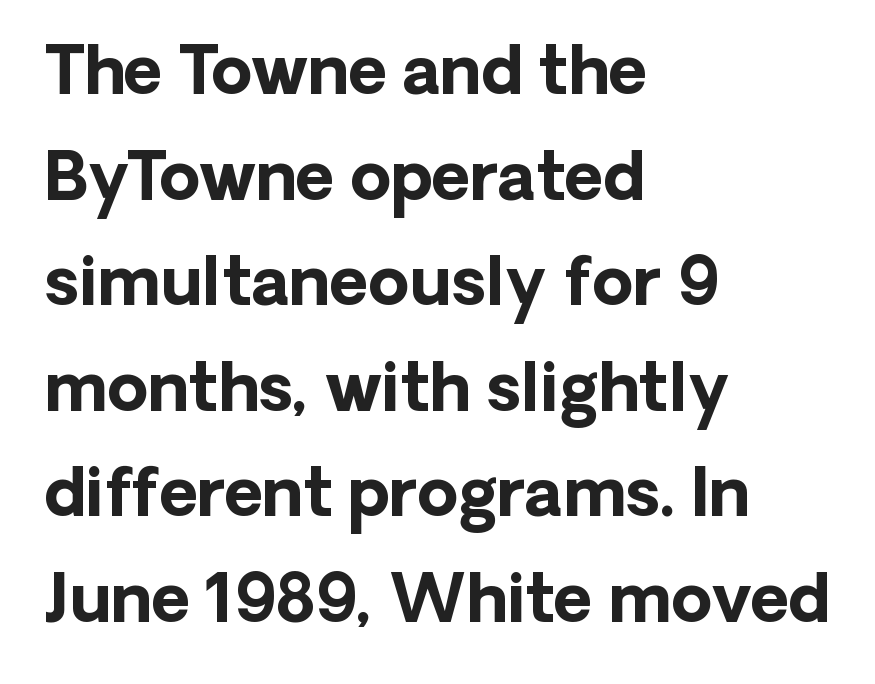
Q: Is the text bold? A: Yes.
Q: Is the text italic (slanted)? A: No, it is upright.
Q: Is the typeface a serif or a sans-serif typeface? A: Sans-serif.
Q: Is the text underlined? A: No.
Q: How is the paragraph aligned? A: Left-aligned.
Q: Is the spacing between letters normal or unusually wide? A: Normal.
Q: Is the spacing between lines tight, normal or loose? A: Normal.
Q: Width (condensed, normal, or wide)? A: Normal.
Q: Stroke contrast? A: Low.
Q: x-height? A: Medium.
Q: Monospaced? A: No.
